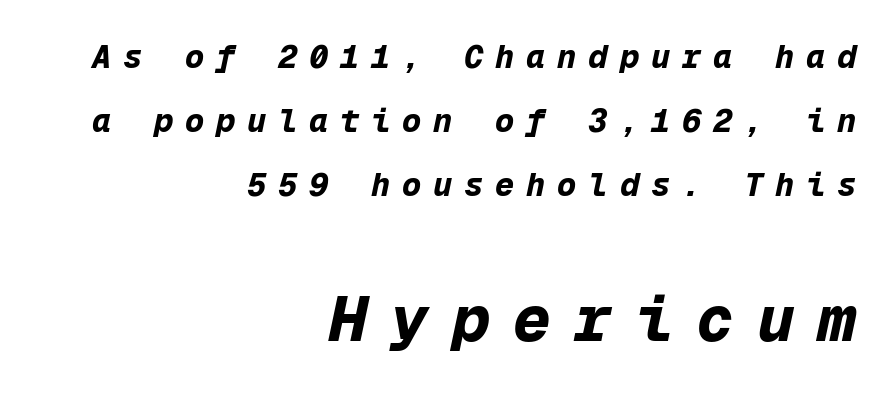
The image shows 63 px bold type, italic (leaning right), monospaced; set right-aligned, loose line spacing (2.0x), unusually wide letter spacing (+0.37 em), not underlined; the second (bottom) block is 1.97x larger; low stroke contrast and a medium x-height.
